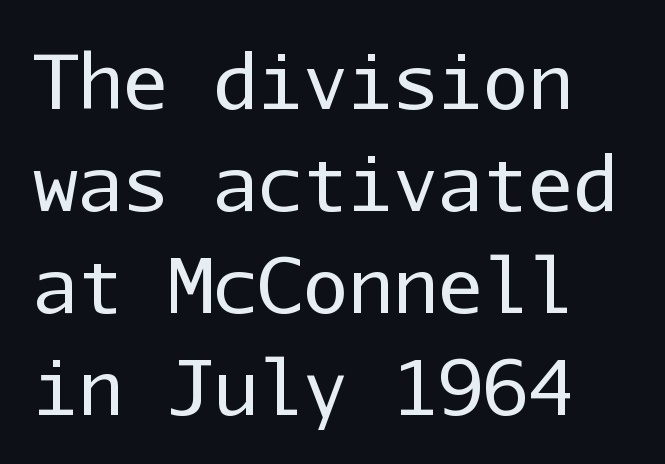
The image shows 75 px regular-weight sans-serif type, upright, monospaced; set normal line spacing (1.36x), normal letter spacing, not underlined; low stroke contrast and a medium x-height.
